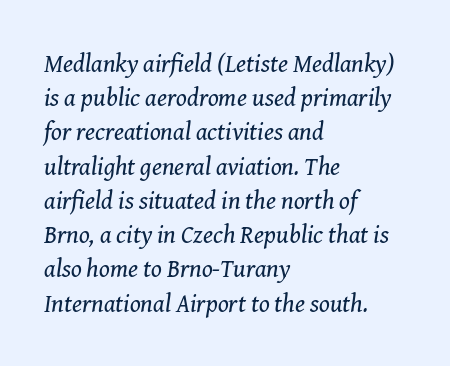
{"italic": "yes", "lean": "right", "slant_degrees": 8, "bold": "no", "underline": "no", "align": "left", "line_spacing": "normal", "line_spacing_ratio": 1.37, "letter_spacing": "normal", "letter_spacing_em": 0.0, "glyph_px": 25}
